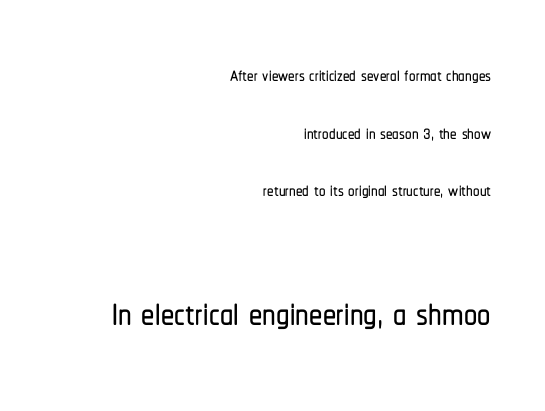
Q: Is the text italic (slanted)? A: No, it is upright.
Q: Is the typeface a serif or a sans-serif typeface? A: Sans-serif.
Q: Is the text underlined? A: No.
Q: How is the paragraph aligned? A: Right-aligned.
Q: Is the spacing between letters normal or unusually wide? A: Normal.
Q: Is the spacing between lines tight, normal or loose? A: Loose.
Q: Which block of text is set in a larger size, the first (top) or the second (bottom)? A: The second (bottom) one.
Q: Width (condensed, normal, or wide)? A: Condensed.
Q: Stroke contrast? A: Low.
Q: x-height? A: Medium.
Q: Monospaced? A: No.
